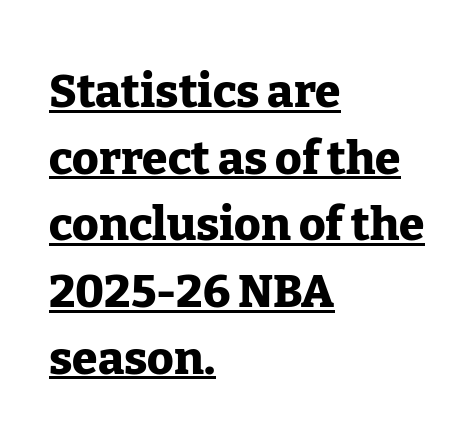
The image shows 46 px heavy serif type, upright; set left-aligned, normal line spacing (1.45x), normal letter spacing, underlined; low stroke contrast and a medium x-height.
